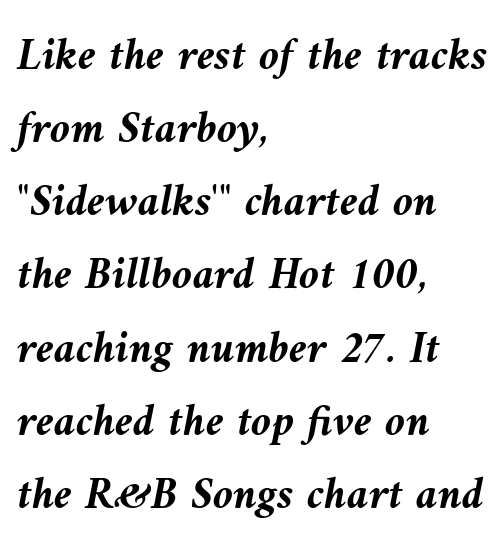
{"italic": "yes", "lean": "left", "slant_degrees": 10, "bold": "yes", "weight": "semibold", "width": "normal", "stroke_contrast": "medium", "x_height": "medium", "monospaced": "no", "underline": "no", "align": "left", "line_spacing": "normal", "line_spacing_ratio": 1.59, "letter_spacing": "normal", "letter_spacing_em": 0.0, "glyph_px": 46}
